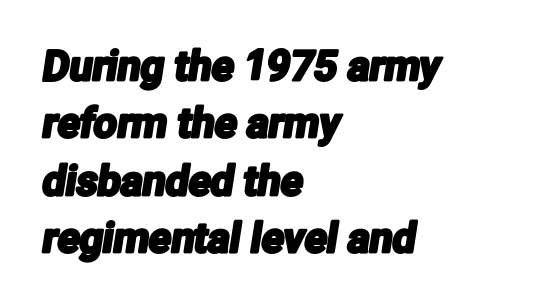
Is the letter spacing exaggerated? No — it looks like the ordinary default. Caption: multi-line text, flush left, ragged right. Descenders are the only things crossing below the line. Think of a printed novel: that variable character pitch is what you see here. These lines are composed in type without serifs.
